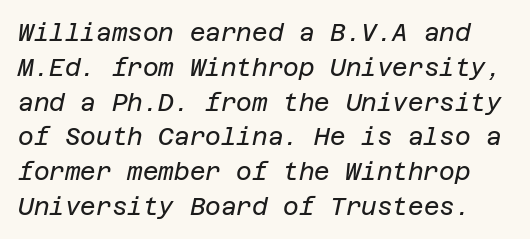
Q: Is the text bold? A: No.
Q: Is the text italic (slanted)? A: Yes, it leans right by about 12 degrees.
Q: Is the text underlined? A: No.
Q: Is the spacing between letters normal or unusually wide? A: Normal.
Q: Is the spacing between lines tight, normal or loose? A: Normal.
